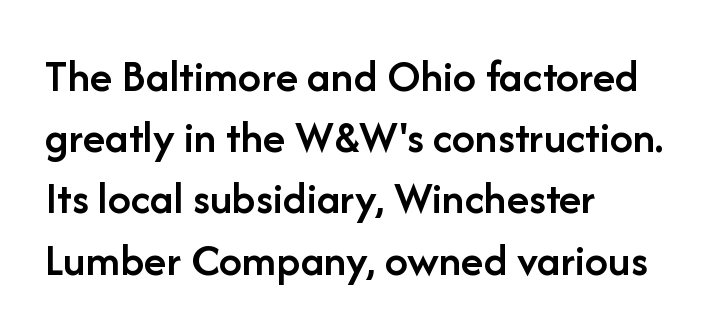
{"serif": "no", "italic": "no", "bold": "semi", "weight": "semibold", "width": "normal", "stroke_contrast": "low", "x_height": "medium", "monospaced": "no", "underline": "no", "align": "left", "line_spacing": "normal", "line_spacing_ratio": 1.33, "letter_spacing": "normal", "letter_spacing_em": 0.0, "glyph_px": 46}
